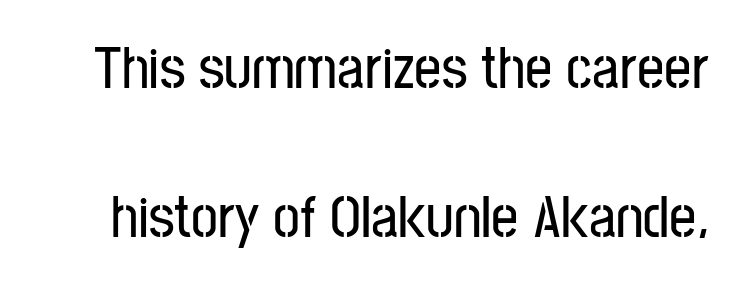
Q: Is the text italic (slanted)? A: No, it is upright.
Q: Is the typeface a serif or a sans-serif typeface? A: Sans-serif.
Q: Is the text underlined? A: No.
Q: Is the spacing between letters normal or unusually wide? A: Normal.
Q: Is the spacing between lines tight, normal or loose? A: Loose.
Q: Width (condensed, normal, or wide)? A: Condensed.
Q: Stroke contrast? A: Low.
Q: x-height? A: Medium.
Q: Monospaced? A: No.
